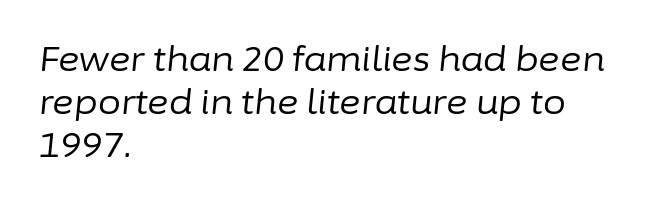
The image shows 33 px regular-weight type, italic (leaning right); set left-aligned, normal line spacing (1.31x), normal letter spacing, not underlined; low stroke contrast and a medium x-height.
